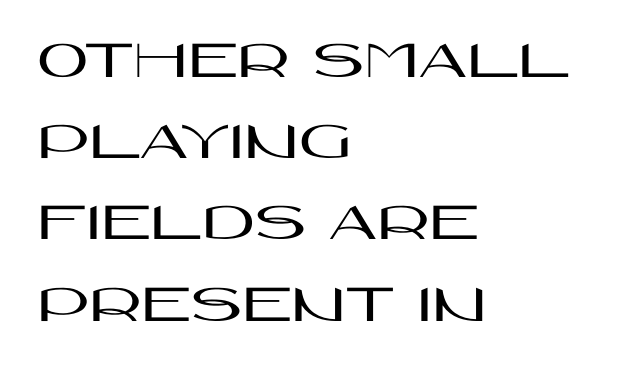
Q: Is the text italic (slanted)? A: No, it is upright.
Q: Is the typeface a serif or a sans-serif typeface? A: Sans-serif.
Q: Is the text underlined? A: No.
Q: How is the paragraph aligned? A: Left-aligned.
Q: Is the spacing between letters normal or unusually wide? A: Normal.
Q: Is the spacing between lines tight, normal or loose? A: Normal.
Q: Width (condensed, normal, or wide)? A: Wide.
Q: Stroke contrast? A: High.
Q: x-height? A: Large.
Q: Monospaced? A: No.
